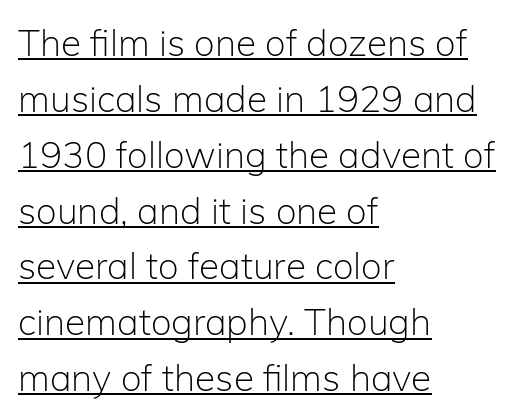
What stands out about the letter spacing? Nothing — it is the standard amount. If you drew a ruler down the left edge, every line would touch it. Each line of the rendering has a horizontal stroke beneath the glyphs. The face used here is proportionally spaced, like ordinary book or web type.
